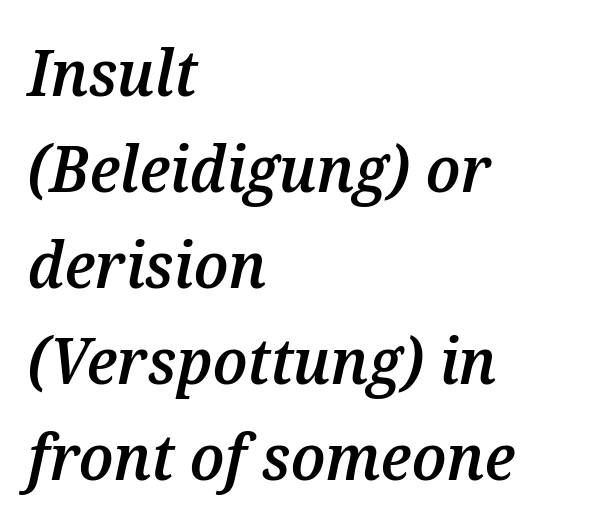
Q: Is the text bold? A: Semi-bold.
Q: Is the text italic (slanted)? A: Yes, it leans right by about 12 degrees.
Q: Is the text underlined? A: No.
Q: How is the paragraph aligned? A: Left-aligned.
Q: Is the spacing between letters normal or unusually wide? A: Normal.
Q: Is the spacing between lines tight, normal or loose? A: Normal.
Q: Width (condensed, normal, or wide)? A: Normal.
Q: Stroke contrast? A: Medium.
Q: x-height? A: Medium.
Q: Monospaced? A: No.
